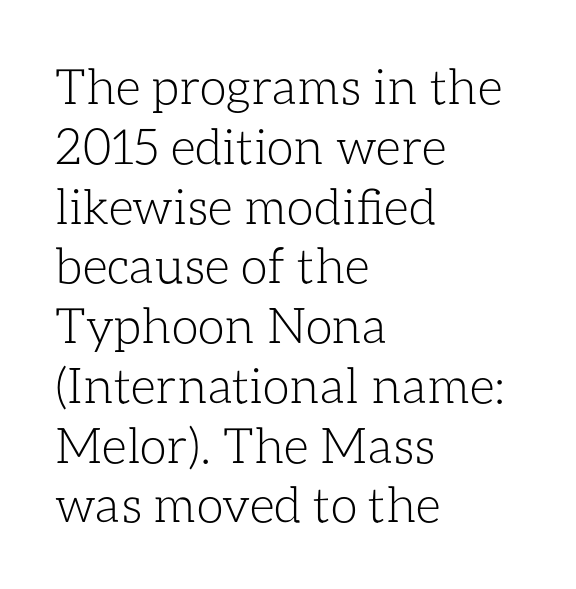
{"italic": "no", "bold": "no", "weight": "light", "width": "normal", "stroke_contrast": "low", "x_height": "medium", "monospaced": "no", "underline": "no", "align": "left", "line_spacing_ratio": 1.22, "letter_spacing": "normal", "letter_spacing_em": 0.0, "glyph_px": 49}
